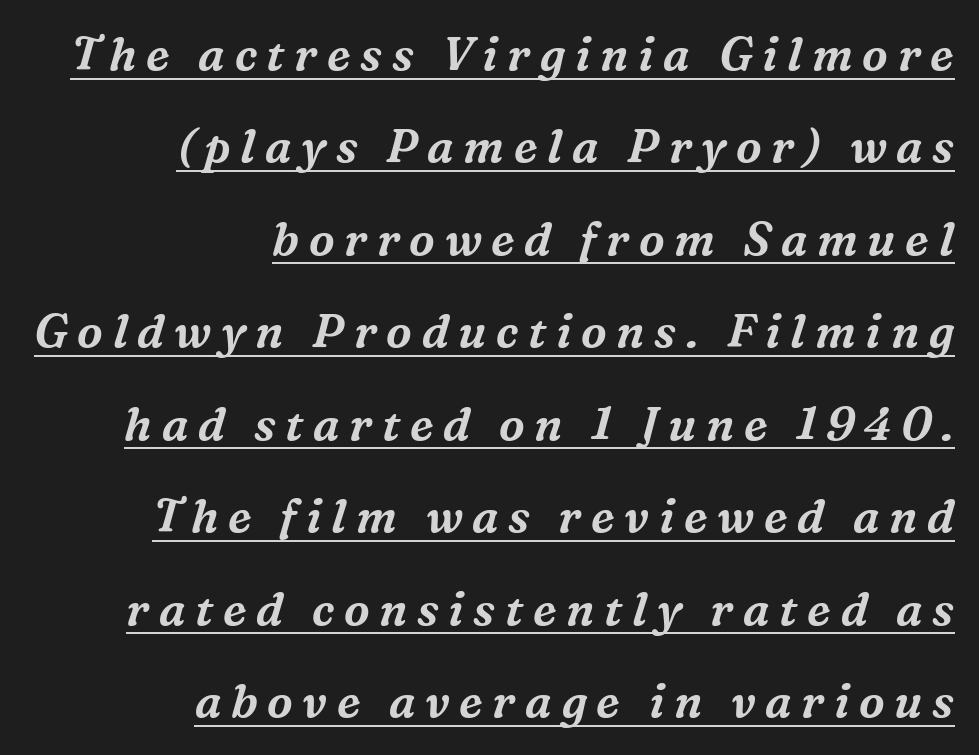
The image shows 46 px serif type, italic (leaning right); set right-aligned, loose line spacing (2.01x), unusually wide letter spacing (+0.21 em), underlined; medium stroke contrast and a medium x-height.
